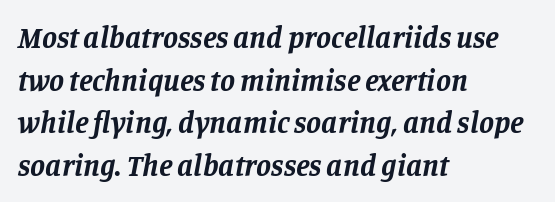
The image shows 30 px bold serif type, italic (leaning right); set left-aligned, normal line spacing (1.42x), normal letter spacing, not underlined; low stroke contrast and a large x-height.
